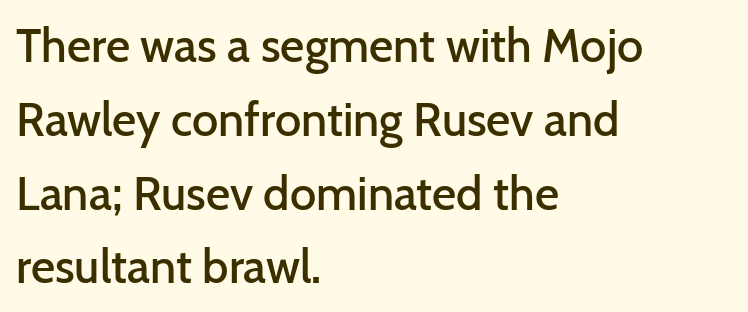
The image shows 47 px semibold sans-serif type, upright; set left-aligned, normal line spacing (1.57x), normal letter spacing, not underlined; low stroke contrast and a medium x-height.
